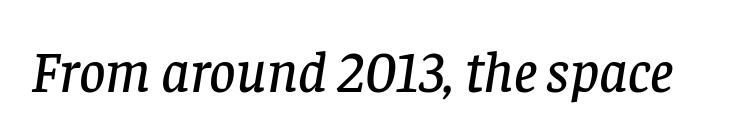
{"serif": "yes", "italic": "yes", "lean": "right", "slant_degrees": 8, "width": "normal", "stroke_contrast": "low", "x_height": "large", "monospaced": "no", "underline": "no", "letter_spacing": "normal", "letter_spacing_em": 0.0, "glyph_px": 58}
